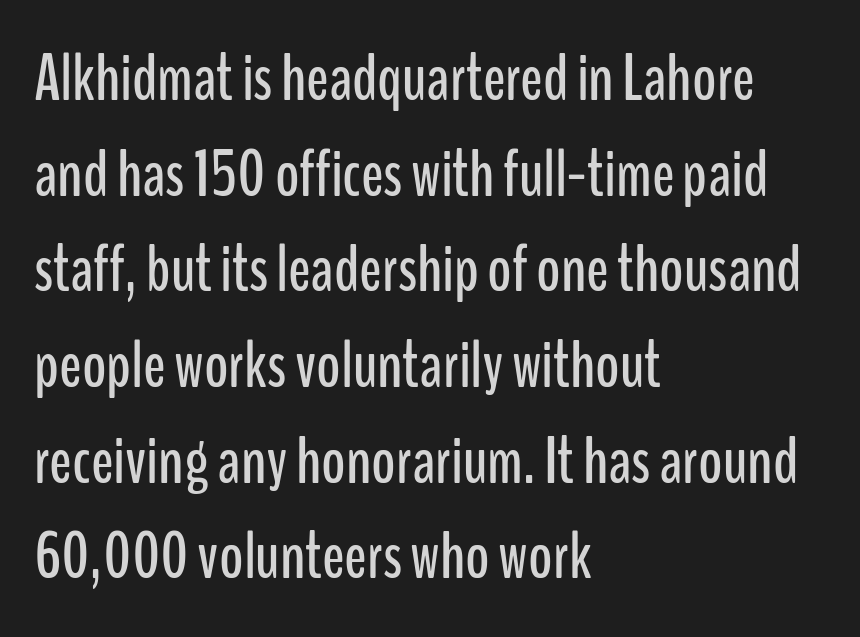
The image shows 66 px condensed sans-serif type, upright; set left-aligned, normal line spacing (1.45x), normal letter spacing, not underlined; low stroke contrast and a medium x-height.
